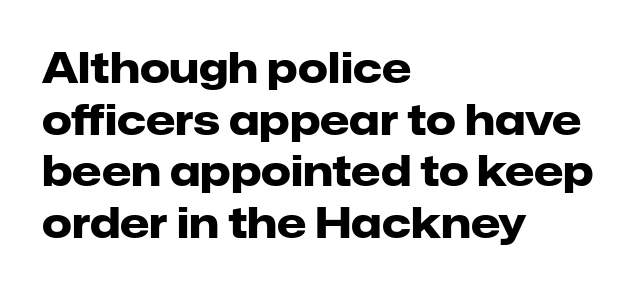
Q: Is the text bold? A: Yes.
Q: Is the text italic (slanted)? A: No, it is upright.
Q: Is the typeface a serif or a sans-serif typeface? A: Sans-serif.
Q: Is the text underlined? A: No.
Q: How is the paragraph aligned? A: Left-aligned.
Q: Is the spacing between letters normal or unusually wide? A: Normal.
Q: Width (condensed, normal, or wide)? A: Normal.
Q: Stroke contrast? A: Low.
Q: x-height? A: Medium.
Q: Monospaced? A: No.
